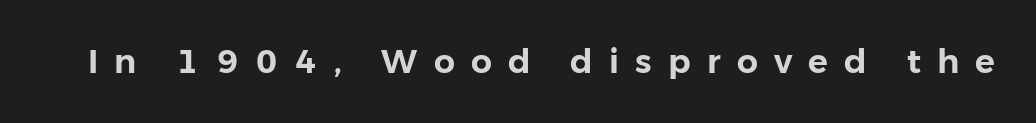
The image shows 33 px sans-serif type, upright; set unusually wide letter spacing (+0.49 em), not underlined; low stroke contrast and a medium x-height.
